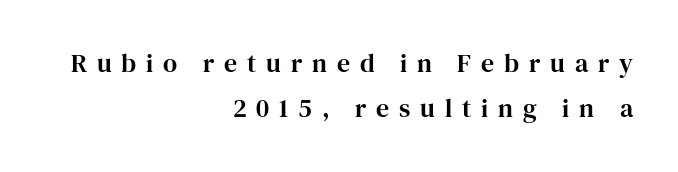
{"italic": "no", "underline": "no", "align": "right", "line_spacing_ratio": 1.75, "letter_spacing": "wide", "letter_spacing_em": 0.38, "glyph_px": 26}
